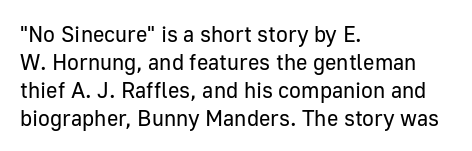
Q: Is the text bold? A: No.
Q: Is the text italic (slanted)? A: No, it is upright.
Q: Is the text underlined? A: No.
Q: How is the paragraph aligned? A: Left-aligned.
Q: Is the spacing between letters normal or unusually wide? A: Normal.
Q: Is the spacing between lines tight, normal or loose? A: Normal.
